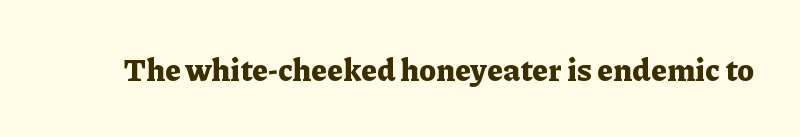
The image shows 31 px bold serif type, upright; set normal letter spacing, not underlined; low stroke contrast and a medium x-height.
